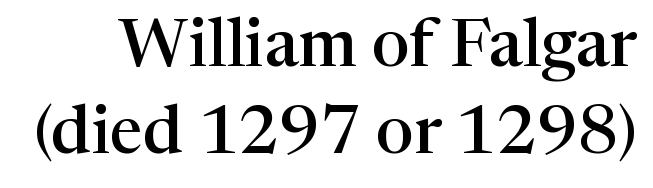
{"serif": "yes", "italic": "no", "bold": "semi", "weight": "semibold", "width": "normal", "stroke_contrast": "high", "x_height": "medium", "monospaced": "no", "underline": "no", "line_spacing": "normal", "line_spacing_ratio": 1.3, "letter_spacing": "normal", "letter_spacing_em": 0.0, "glyph_px": 67}
